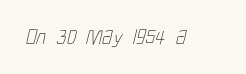
Between one letter and the next there's only the usual sliver of space. Weight: in the light-to-regular range. This rendering features lettering with no underline.
